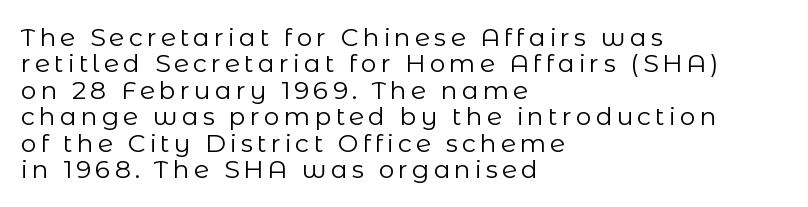
{"italic": "no", "bold": "no", "underline": "no", "align": "left", "line_spacing": "tight", "line_spacing_ratio": 1.06, "glyph_px": 25}
